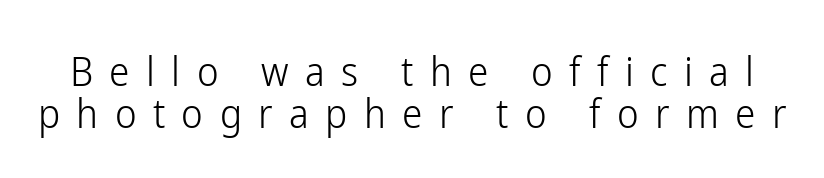
The image shows 41 px light, condensed sans-serif type, upright; set tight line spacing (1.03x), unusually wide letter spacing (+0.4 em), not underlined; low stroke contrast and a medium x-height.
